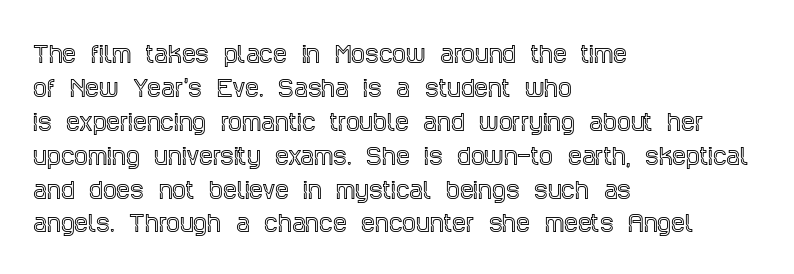
Inter-character spacing is left at the font's built-in metrics. A bare baseline throughout the passage. The typography opts for an upright posture over an oblique one. Casual observation: everything's shoved over to the left.
